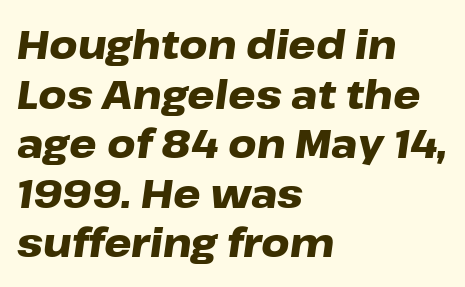
Does the lettering tilt? It does — this is italic. Varying glyph widths throughout — classic text-font behaviour. Its strokes are broad and dark, the hallmark of bold type. Short note: letters normally spaced. Compared with a centered layout, this one pins lines to the left instead. The block of text has a typical density, with ordinary space between rows.
